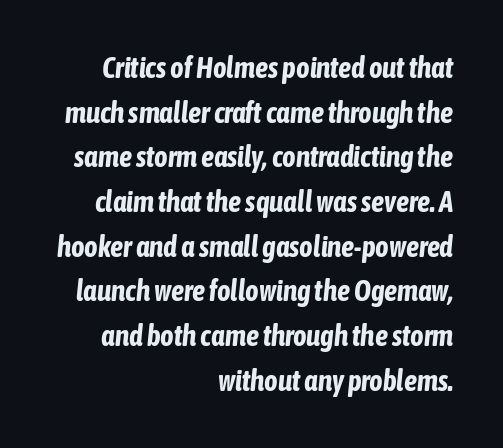
The designer left line spacing at the default. Spacing verdict: proportional, widths tailored to each character. Stroke thickness is high; the sample reads as a true bold. Slanted lettering throughout. The rendering keeps characters at their native spacing. Decoration check: the copy has no underline.
